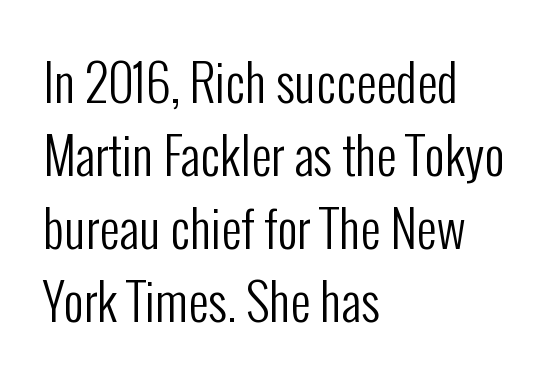
{"serif": "no", "italic": "no", "bold": "no", "weight": "regular", "width": "condensed", "stroke_contrast": "low", "x_height": "medium", "monospaced": "no", "underline": "no", "align": "left", "line_spacing": "normal", "line_spacing_ratio": 1.46, "letter_spacing": "normal", "letter_spacing_em": 0.0, "glyph_px": 50}
